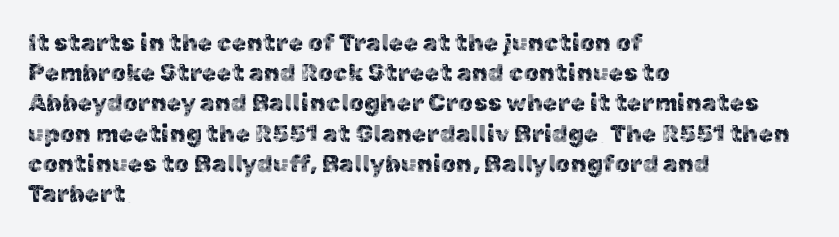
Q: Is the text italic (slanted)? A: No, it is upright.
Q: Is the text underlined? A: No.
Q: How is the paragraph aligned? A: Left-aligned.
Q: Is the spacing between letters normal or unusually wide? A: Normal.
Q: Is the spacing between lines tight, normal or loose? A: Normal.
